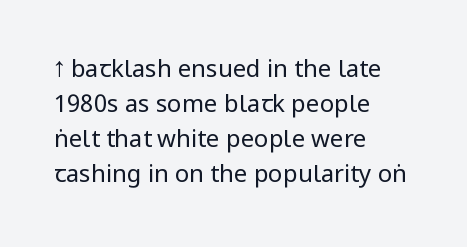
No word sits above an underline. This is the regular roman posture of the typeface. The lines in this sample share a left origin and differ only in where they stop. Successive baselines arrive at the customary interval.
